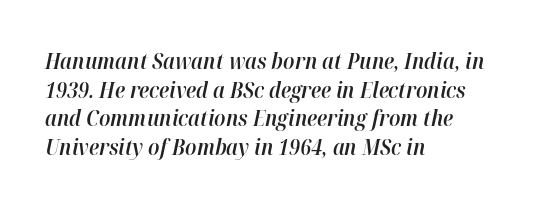
Q: Is the text bold? A: Semi-bold.
Q: Is the text italic (slanted)? A: Yes, it leans right by about 12 degrees.
Q: Is the text underlined? A: No.
Q: How is the paragraph aligned? A: Left-aligned.
Q: Is the spacing between letters normal or unusually wide? A: Normal.
Q: Is the spacing between lines tight, normal or loose? A: Normal.
